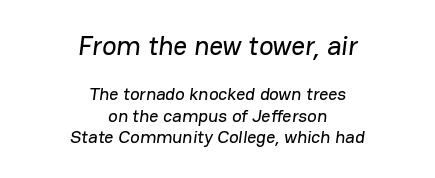
How are the letters spaced? Ordinarily, with no added tracking. Has an underline been added? It has not. A student would call this center alignment; a typographer would say set centered. Compare the two chunks: the upper has the greater cap height.
